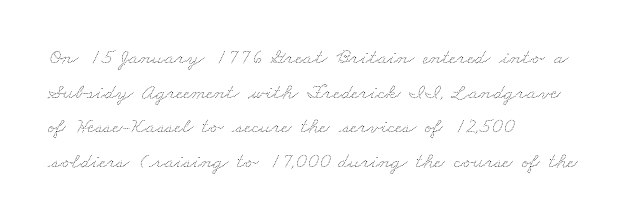
{"bold": "no", "underline": "no", "align": "left", "line_spacing": "normal", "line_spacing_ratio": 1.57, "letter_spacing": "normal", "letter_spacing_em": 0.0, "glyph_px": 22}
